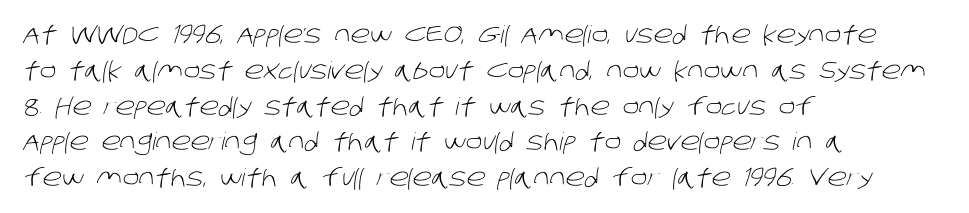
The image shows 24 px text type; set left-aligned, normal line spacing (1.49x), normal letter spacing, not underlined.
